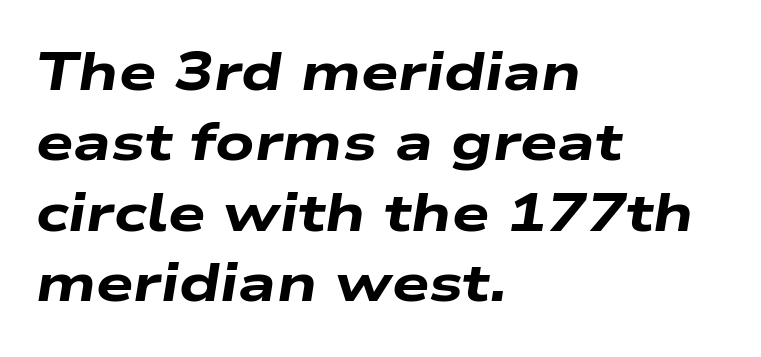
The rendering uses a bold face; every stroke is thick and dark. Visually the block forms a straight wall on the left and a jagged coastline on the right. Plain, unruled lines of type. Summary of vertical rhythm: regular, with standard interline spacing. There's an unmistakable incline to the writing here. Each word holds together tightly as a unit, with standard inter-letter gaps.
